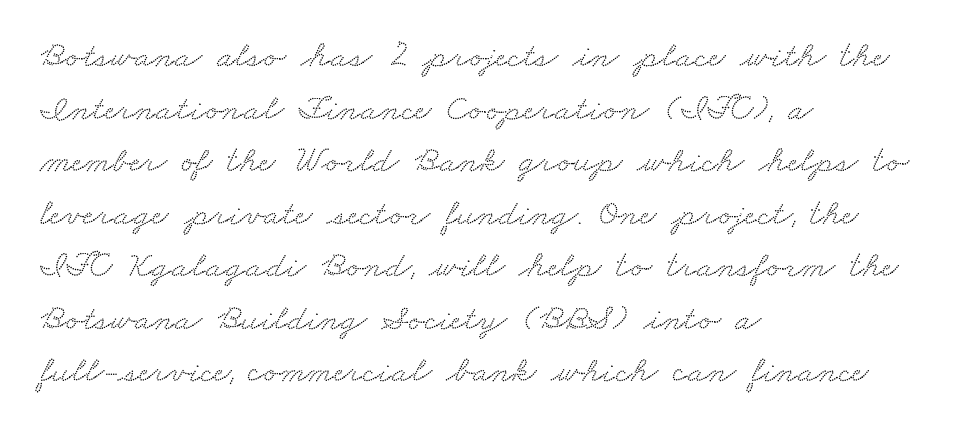
{"serif": "yes", "width": "wide", "stroke_contrast": "low", "x_height": "small", "monospaced": "no", "underline": "no", "align": "left", "line_spacing": "normal", "line_spacing_ratio": 1.42, "letter_spacing": "normal", "letter_spacing_em": 0.0, "glyph_px": 37}
